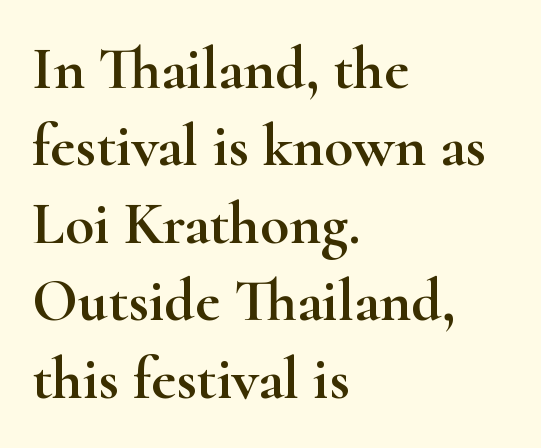
{"serif": "yes", "italic": "no", "width": "wide", "stroke_contrast": "high", "x_height": "small", "monospaced": "no", "underline": "no", "align": "left", "line_spacing": "normal", "line_spacing_ratio": 1.29, "letter_spacing": "normal", "letter_spacing_em": 0.0, "glyph_px": 60}
